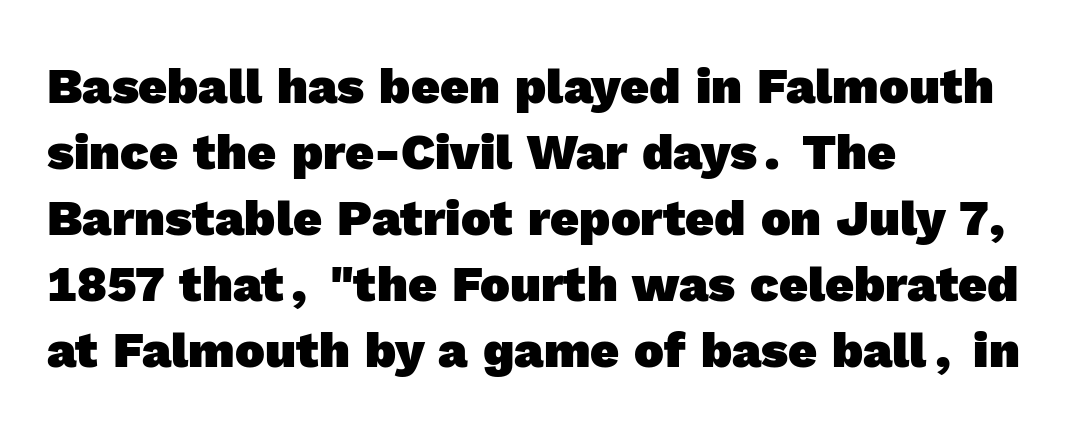
The image shows 50 px heavy sans-serif type; set left-aligned, normal line spacing (1.32x), normal letter spacing, not underlined; a medium x-height.
